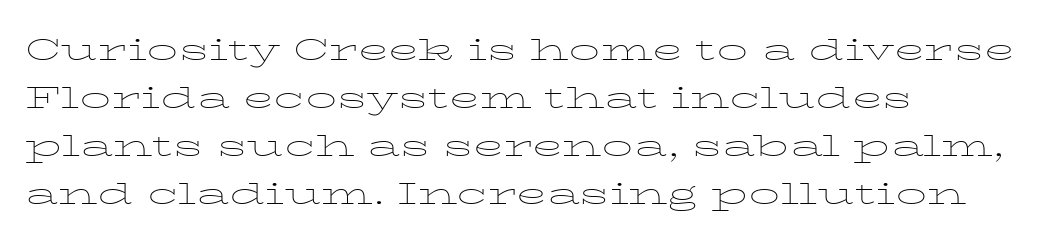
Q: Is the text bold? A: No.
Q: Is the text italic (slanted)? A: No, it is upright.
Q: Is the typeface a serif or a sans-serif typeface? A: Serif.
Q: Is the text underlined? A: No.
Q: How is the paragraph aligned? A: Left-aligned.
Q: Is the spacing between letters normal or unusually wide? A: Normal.
Q: Is the spacing between lines tight, normal or loose? A: Normal.
Q: Width (condensed, normal, or wide)? A: Wide.
Q: Stroke contrast? A: Low.
Q: x-height? A: Medium.
Q: Monospaced? A: No.
